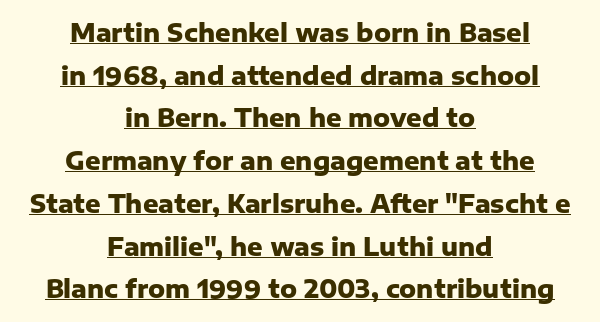
{"italic": "no", "bold": "yes", "underline": "yes", "align": "center", "line_spacing_ratio": 1.78, "letter_spacing": "normal", "letter_spacing_em": 0.0, "glyph_px": 24}
